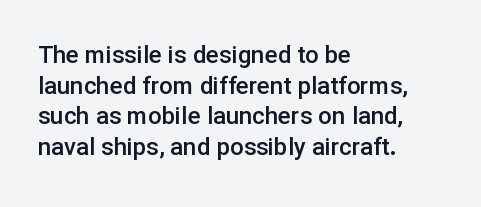
Each word holds together tightly as a unit, with standard inter-letter gaps. Check the space under the baseline: it is left empty. The paragraph has a hard left edge and a soft right edge. Posture: straight, roman, zero tilt. The vertical gap from one line to the next is medium. Notice the strokes are somewhat thickened but not fully heavy: this is a semibold.
